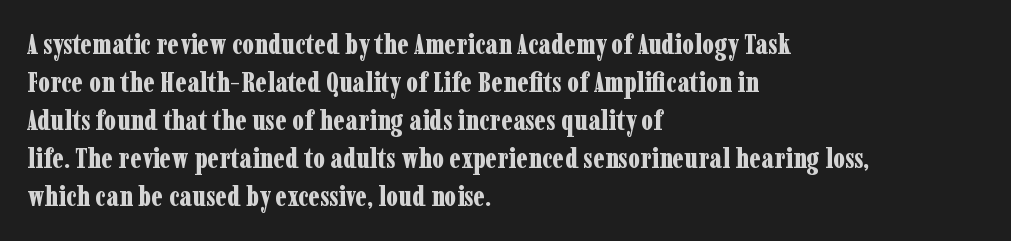
Q: Is the text bold? A: Yes.
Q: Is the text italic (slanted)? A: No, it is upright.
Q: Is the typeface a serif or a sans-serif typeface? A: Serif.
Q: Is the text underlined? A: No.
Q: How is the paragraph aligned? A: Left-aligned.
Q: Is the spacing between letters normal or unusually wide? A: Normal.
Q: Is the spacing between lines tight, normal or loose? A: Normal.
Q: Width (condensed, normal, or wide)? A: Condensed.
Q: Stroke contrast? A: Low.
Q: x-height? A: Medium.
Q: Monospaced? A: No.
